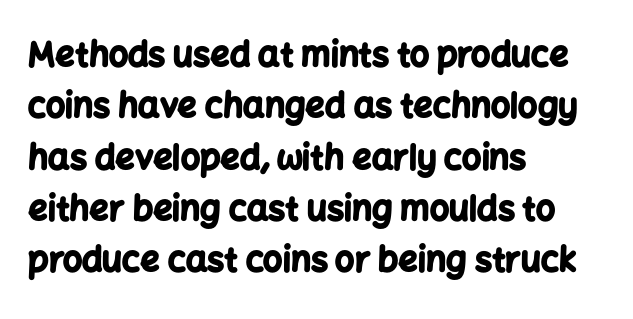
{"serif": "no", "italic": "no", "bold": "yes", "weight": "bold", "width": "normal", "stroke_contrast": "low", "x_height": "medium", "monospaced": "no", "underline": "no", "align": "left", "line_spacing": "normal", "line_spacing_ratio": 1.51, "letter_spacing": "normal", "letter_spacing_em": 0.0, "glyph_px": 34}
